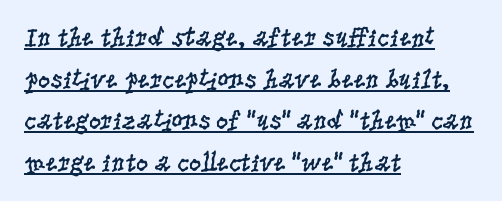
The image shows 27 px text type; set left-aligned, normal line spacing (1.54x), normal letter spacing, underlined.
